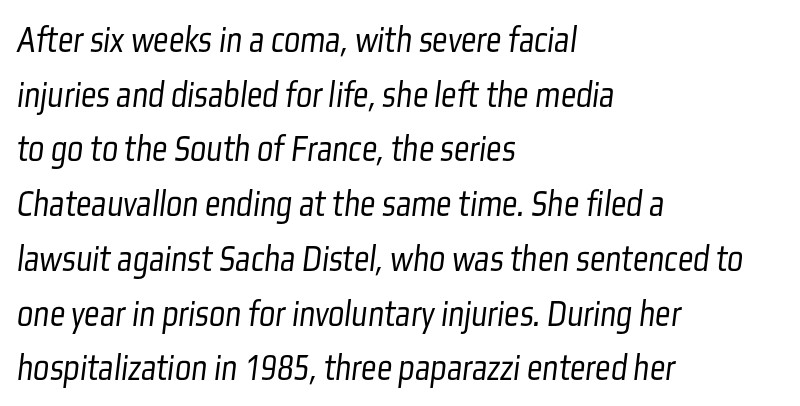
The image shows 38 px light, condensed sans-serif type; set left-aligned, normal line spacing (1.44x), normal letter spacing, not underlined; low stroke contrast and a medium x-height.
